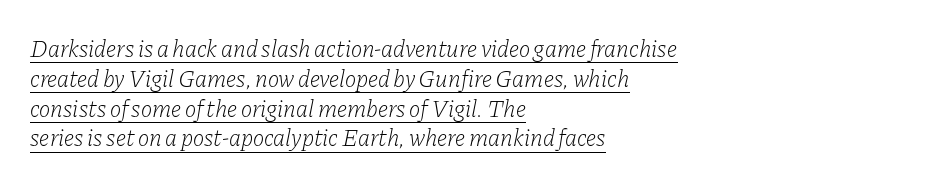
Q: Is the text bold? A: No.
Q: Is the text italic (slanted)? A: Yes, it leans right by about 11 degrees.
Q: Is the text underlined? A: Yes.
Q: How is the paragraph aligned? A: Left-aligned.
Q: Is the spacing between letters normal or unusually wide? A: Normal.
